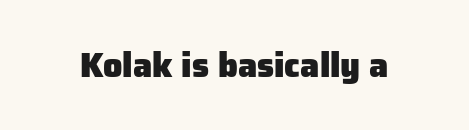
Q: Is the text bold? A: Yes.
Q: Is the text italic (slanted)? A: No, it is upright.
Q: Is the typeface a serif or a sans-serif typeface? A: Sans-serif.
Q: Is the text underlined? A: No.
Q: Is the spacing between letters normal or unusually wide? A: Normal.
Q: Width (condensed, normal, or wide)? A: Normal.
Q: Stroke contrast? A: Low.
Q: x-height? A: Medium.
Q: Monospaced? A: No.
